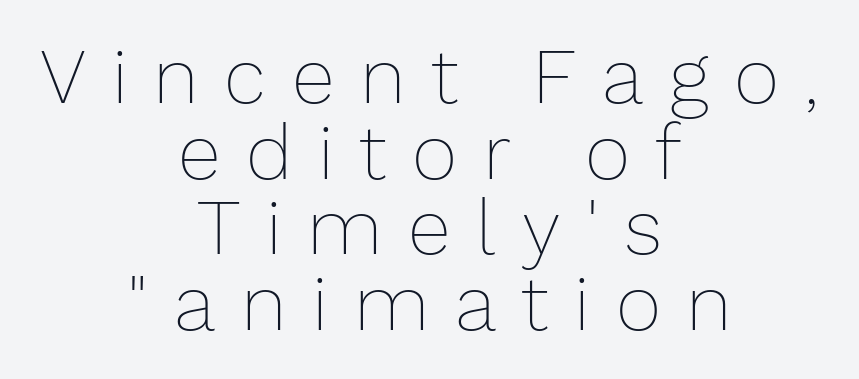
The image shows 78 px thin type, upright; set centered, tight line spacing (0.97x), unusually wide letter spacing (+0.33 em), not underlined; low stroke contrast and a medium x-height.
